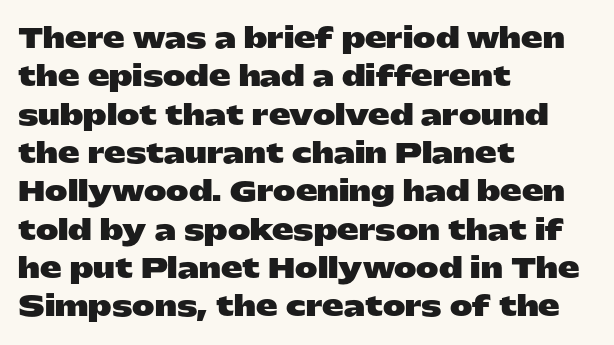
Q: Is the text bold? A: Yes.
Q: Is the text italic (slanted)? A: No, it is upright.
Q: Is the text underlined? A: No.
Q: How is the paragraph aligned? A: Left-aligned.
Q: Is the spacing between letters normal or unusually wide? A: Normal.
Q: Is the spacing between lines tight, normal or loose? A: Normal.
